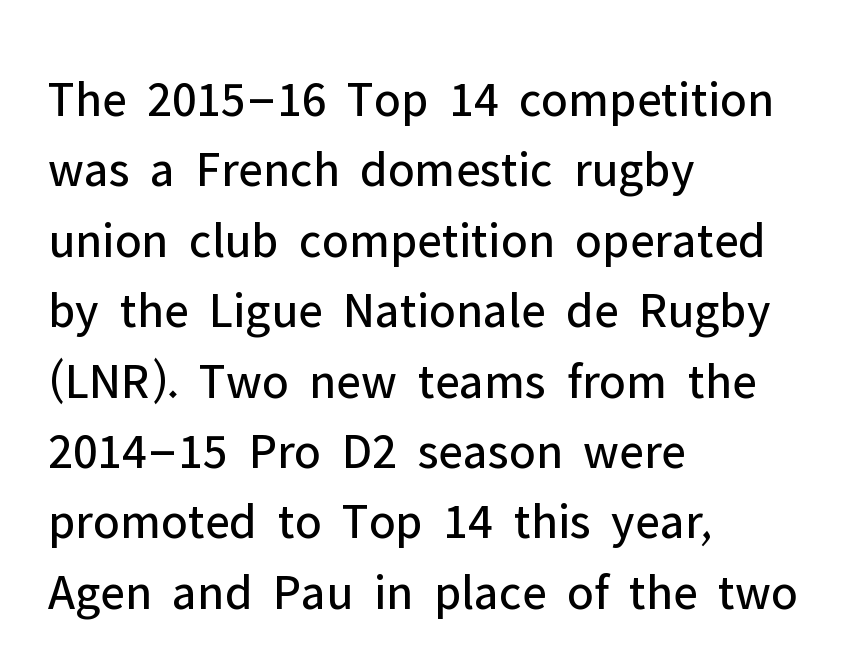
The image shows 51 px regular-weight sans-serif type, upright; set left-aligned, normal line spacing (1.38x), normal letter spacing, not underlined; low stroke contrast and a medium x-height.
